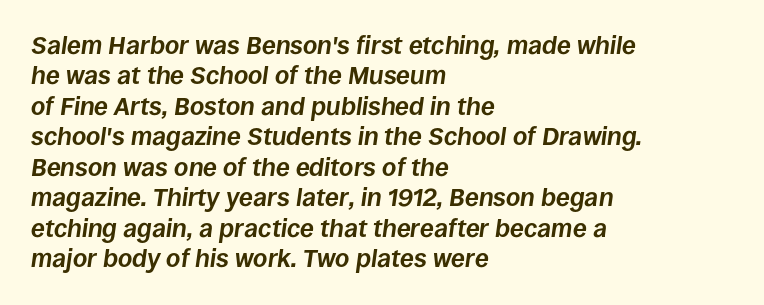
{"italic": "yes", "lean": "right", "slant_degrees": 8, "bold": "yes", "underline": "no", "align": "left", "line_spacing_ratio": 1.22, "letter_spacing": "normal", "letter_spacing_em": 0.0, "glyph_px": 25}
